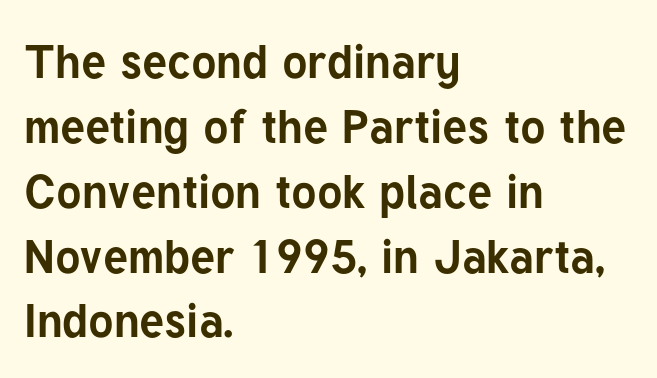
{"serif": "no", "italic": "no", "bold": "yes", "weight": "bold", "width": "normal", "stroke_contrast": "low", "x_height": "medium", "monospaced": "no", "underline": "no", "align": "left", "line_spacing": "normal", "line_spacing_ratio": 1.38, "letter_spacing": "normal", "letter_spacing_em": 0.0, "glyph_px": 47}
